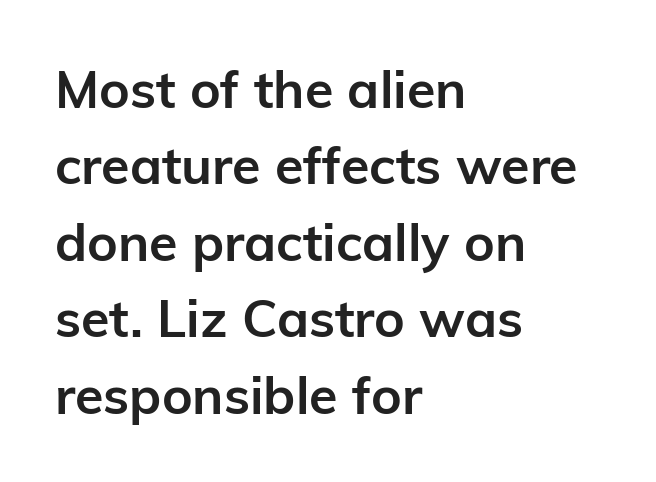
The image shows 52 px semibold sans-serif type, upright; set left-aligned, normal line spacing (1.47x), normal letter spacing, not underlined; low stroke contrast and a medium x-height.
